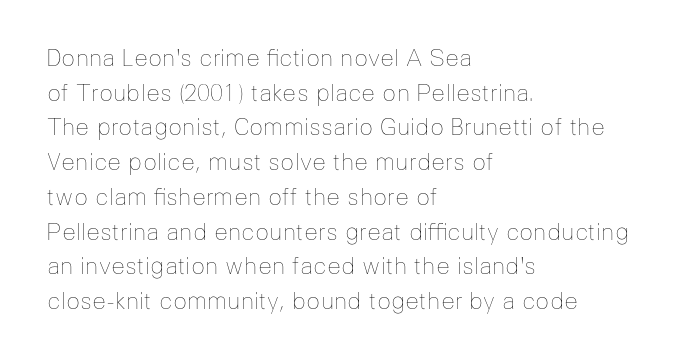
The image shows 23 px text type, upright; set left-aligned, normal line spacing (1.51x), normal letter spacing, not underlined.
